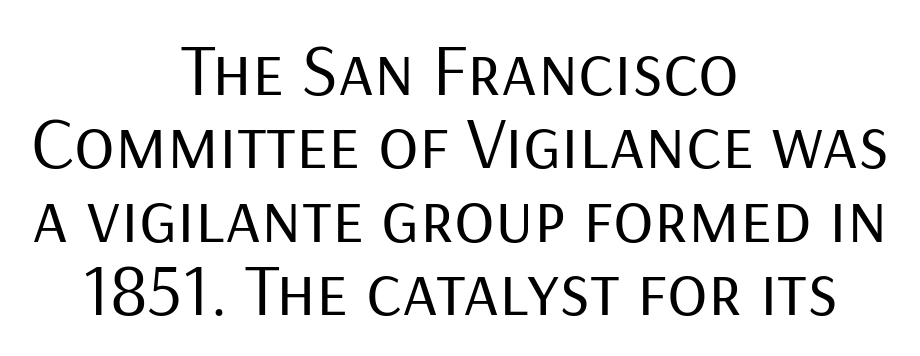
This block would grow much taller if given ordinary leading; it's compressed now. These lines stack symmetrically, like a column narrowing and widening about its center. The letters stand straight up with perfectly vertical stems. A quiet, ordinary-to-light weight characterises the typeface.
